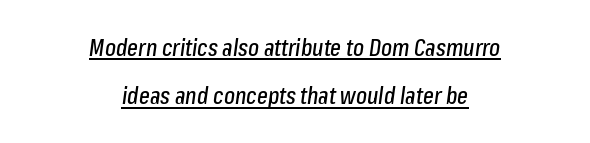
Q: Is the text italic (slanted)? A: Yes, it leans right by about 8 degrees.
Q: Is the text underlined? A: Yes.
Q: How is the paragraph aligned? A: Centered.
Q: Is the spacing between letters normal or unusually wide? A: Normal.
Q: Is the spacing between lines tight, normal or loose? A: Loose.
